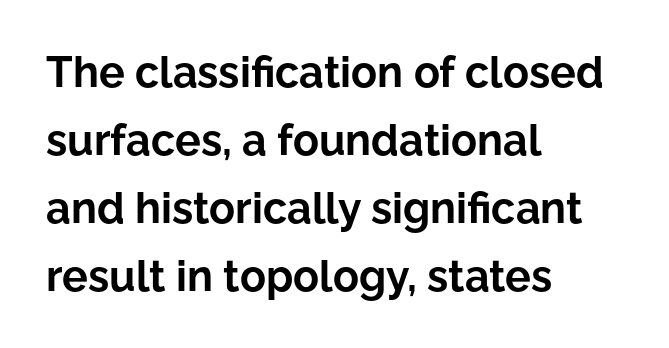
The image shows 43 px bold sans-serif type, upright; set left-aligned, normal line spacing (1.58x), normal letter spacing, not underlined; low stroke contrast and a medium x-height.
